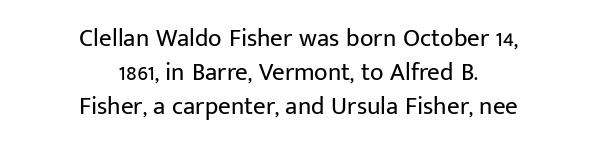
The image shows 25 px text type, upright; set centered, normal line spacing (1.37x), normal letter spacing, not underlined.
